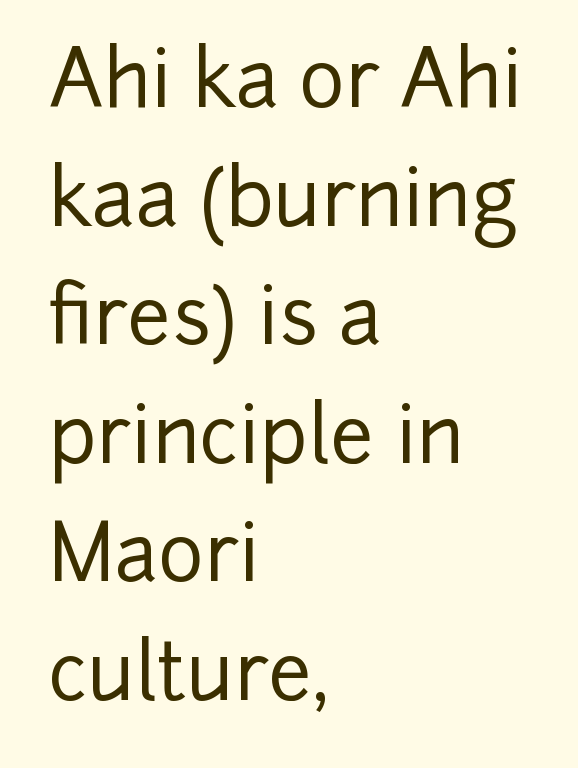
The image shows 78 px sans-serif type, upright; set left-aligned, normal line spacing (1.52x), normal letter spacing, not underlined; low stroke contrast and a medium x-height.
